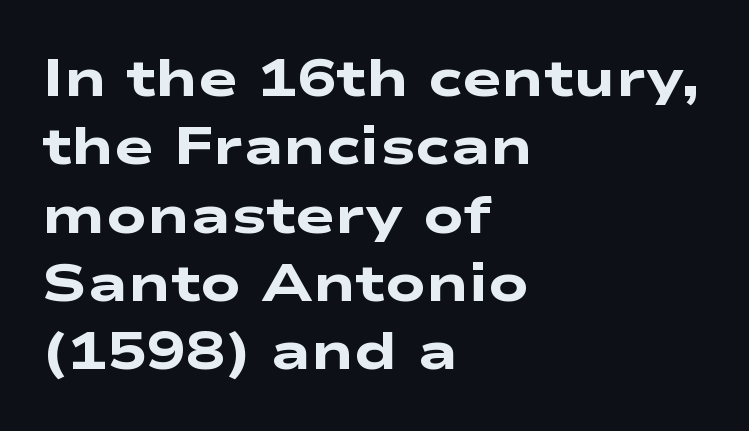
The image shows 53 px heavy, wide sans-serif type; set left-aligned, normal line spacing (1.29x), normal letter spacing, not underlined; low stroke contrast and a medium x-height.
